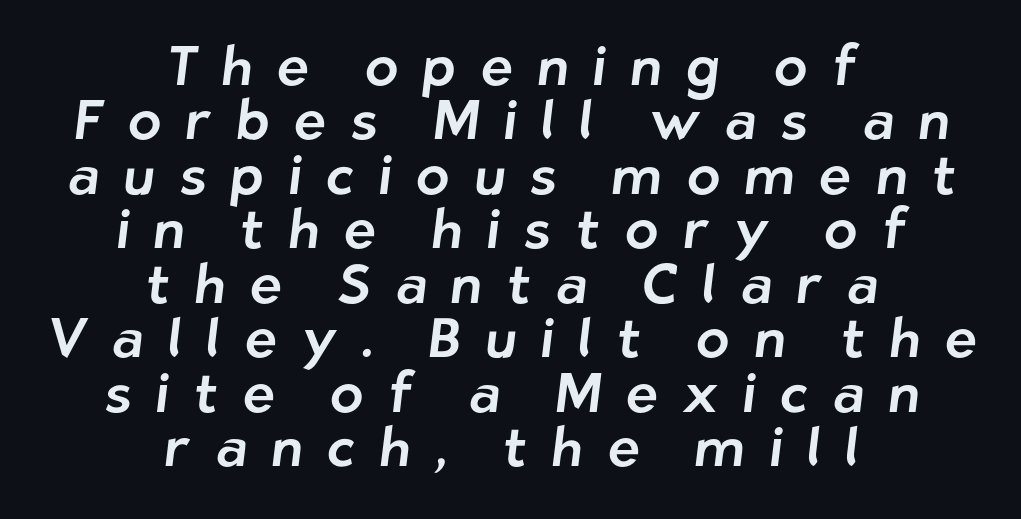
What stands out about the letter spacing? Its width — letters are far apart. Think of a printed novel: that variable character pitch is what you see here. Notice how the passage keeps no hard edge, just a central spine. This sample uses a sans-serif face. Vertical spacing — tight. A bare baseline throughout the passage.
